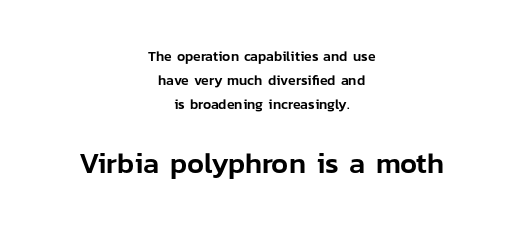
Note the varied advance widths — an 'i' is clearly narrower than an 'm'. A centered setting, common on invitations and titles, is used for this passage. These lines keep a tight, regular rhythm from letter to letter. The lettering stays uniformly vertical, giving the passage a roman look. The rendering shows plain stroke endings on the letterforms — a sans-serif design. This layout puts the modest block above and the oversized block below.
